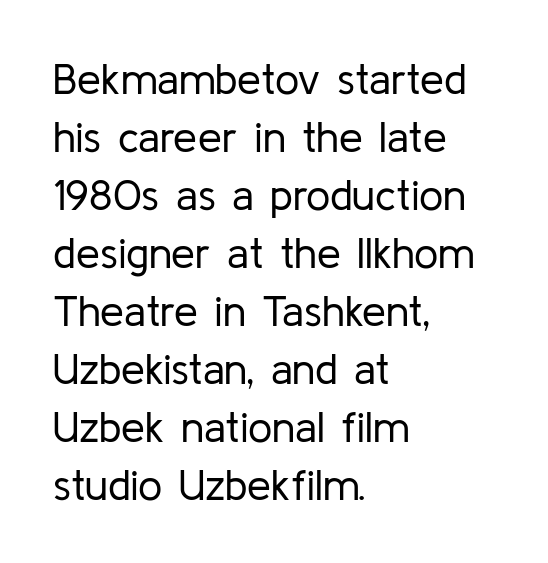
Spacing verdict: proportional, widths tailored to each character. I'd call this a sans setting — the letters go barefoot. Successive baselines arrive at the customary interval. Nobody drew a line under any word here. It's the straight-up-and-down kind of type.
